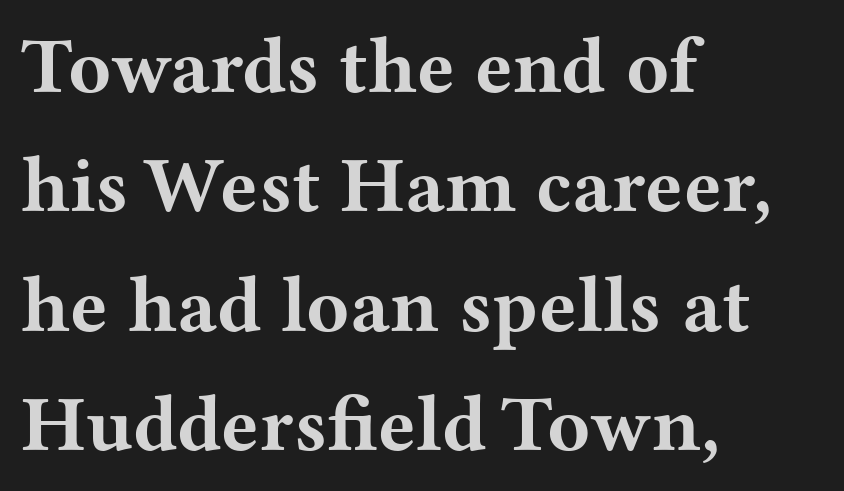
Q: Is the text bold? A: Yes.
Q: Is the text italic (slanted)? A: No, it is upright.
Q: Is the typeface a serif or a sans-serif typeface? A: Serif.
Q: Is the text underlined? A: No.
Q: How is the paragraph aligned? A: Left-aligned.
Q: Is the spacing between letters normal or unusually wide? A: Normal.
Q: Is the spacing between lines tight, normal or loose? A: Normal.
Q: Width (condensed, normal, or wide)? A: Wide.
Q: Stroke contrast? A: Medium.
Q: x-height? A: Medium.
Q: Monospaced? A: No.
